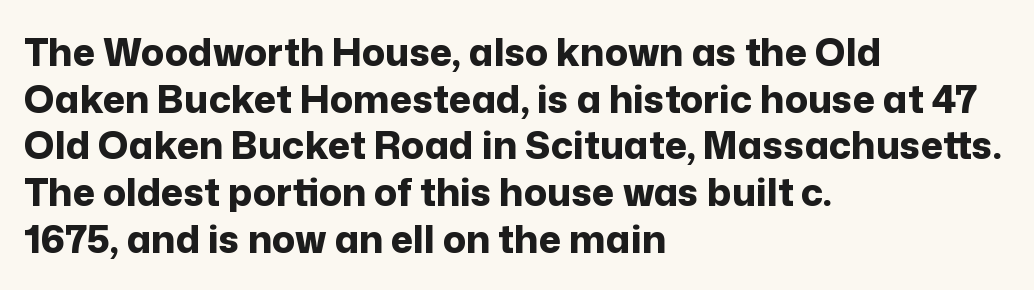
{"serif": "no", "italic": "no", "bold": "yes", "weight": "bold", "width": "normal", "stroke_contrast": "low", "x_height": "medium", "monospaced": "no", "underline": "no", "align": "left", "line_spacing_ratio": 1.23, "letter_spacing": "normal", "letter_spacing_em": 0.0, "glyph_px": 38}
